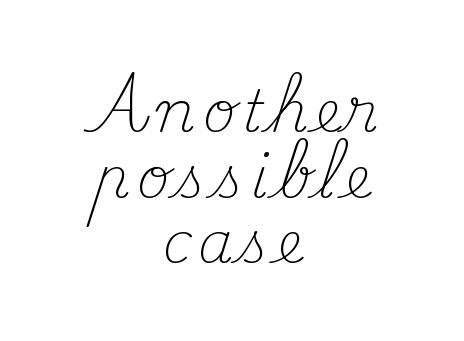
{"serif": "yes", "bold": "no", "weight": "light", "width": "normal", "stroke_contrast": "medium", "x_height": "small", "monospaced": "no", "underline": "no", "align": "center", "line_spacing": "tight", "line_spacing_ratio": 1.15, "glyph_px": 57}
